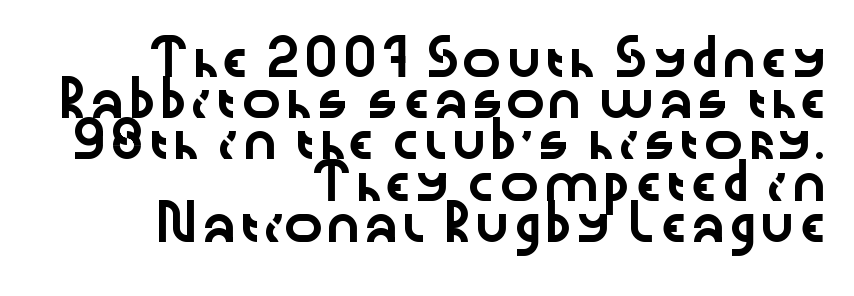
No italicization has been applied; the sample stays upright. The designer went with a sans here, leaving each stem footless. Descenders hang freely into open space. The rendering anchors every line to the right-hand side. Inter-character spacing is left at the font's built-in metrics. Each new line begins a customary step beneath the previous one.
